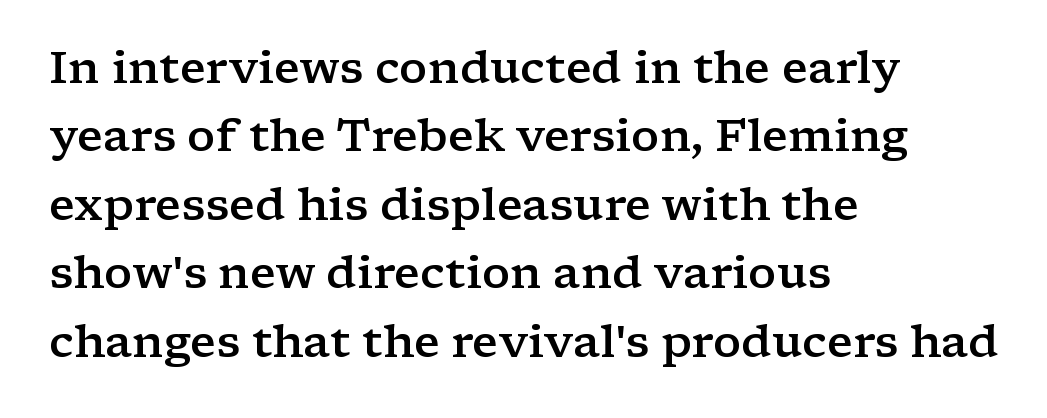
These lines are rendered in a variable-pitch font. Letterform terminals end in serifs throughout the passage. Glyph-to-glyph distance matches everyday printed text. Normally led — the rows are evenly, conventionally spaced. A somewhat darkened texture: the type is semibold rather than bold.
